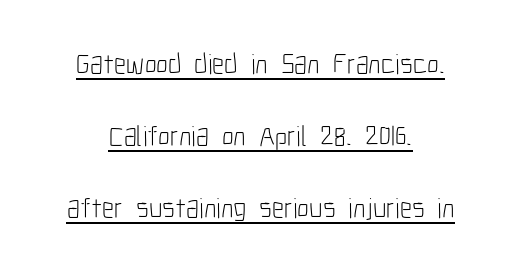
The image shows 29 px light, condensed sans-serif type, upright; set centered, loose line spacing (2.48x), normal letter spacing, underlined; low stroke contrast and a medium x-height.
